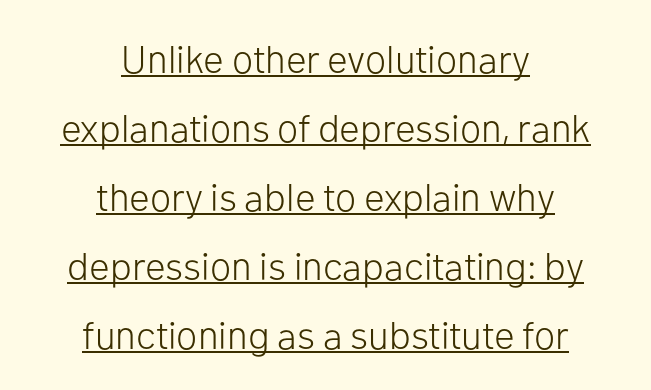
The letters carry no serifs — their stems end cleanly without finishing strokes. Teacher's note: observe the equal gaps on both sides — that is centered alignment. It's the straight-up-and-down kind of type. Default kerning and tracking; the words read as compact shapes.
